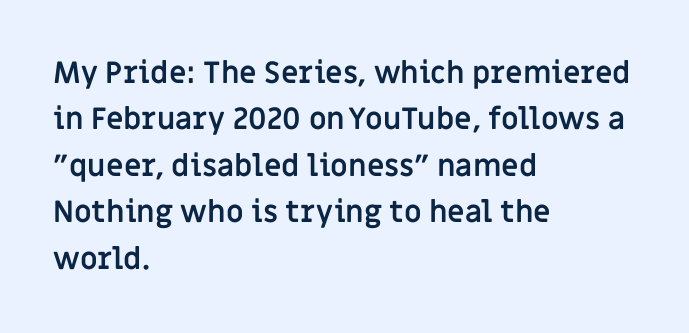
{"serif": "no", "italic": "no", "bold": "yes", "weight": "semibold", "width": "normal", "stroke_contrast": "low", "x_height": "large", "monospaced": "no", "underline": "no", "align": "left", "line_spacing": "normal", "line_spacing_ratio": 1.55, "letter_spacing": "normal", "letter_spacing_em": 0.0, "glyph_px": 30}
